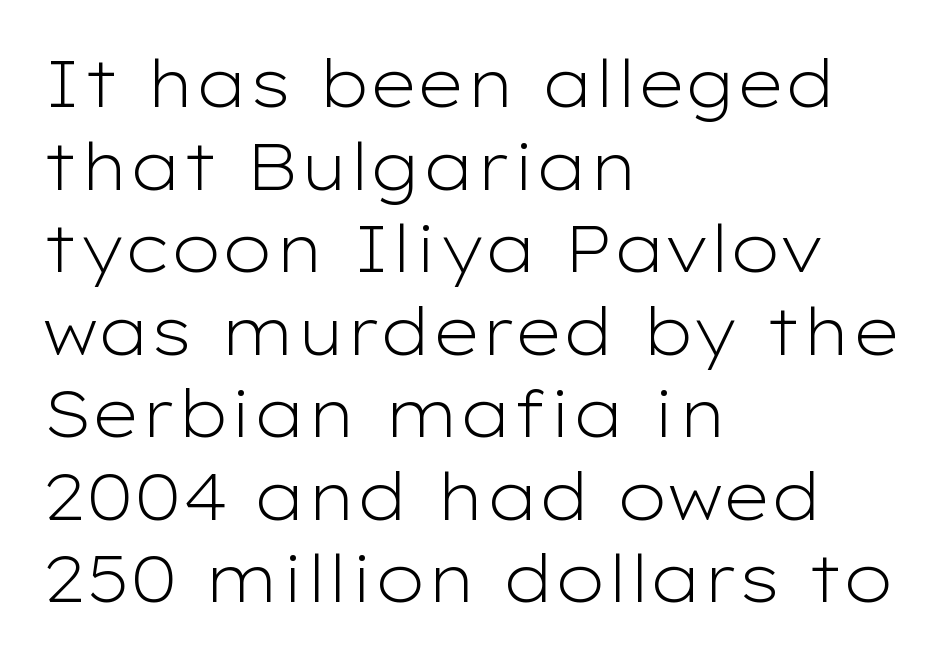
Q: Is the text bold? A: No.
Q: Is the text italic (slanted)? A: No, it is upright.
Q: Is the typeface a serif or a sans-serif typeface? A: Sans-serif.
Q: Is the text underlined? A: No.
Q: How is the paragraph aligned? A: Left-aligned.
Q: Is the spacing between letters normal or unusually wide? A: Normal.
Q: Is the spacing between lines tight, normal or loose? A: Normal.
Q: Width (condensed, normal, or wide)? A: Wide.
Q: Stroke contrast? A: Low.
Q: x-height? A: Medium.
Q: Monospaced? A: No.
